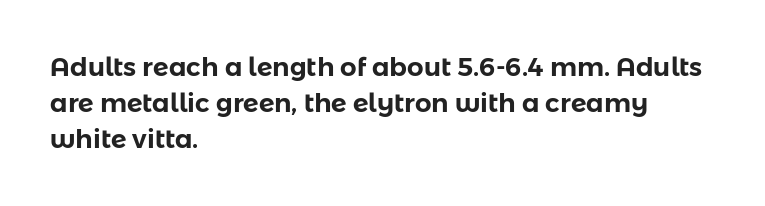
A typesetter would mark this as roman, not italic. Every row of glyphs begins at an identical x-position on the left. Descenders are the only things crossing below the line. Horizontal bands of white between lines are of average thickness.
